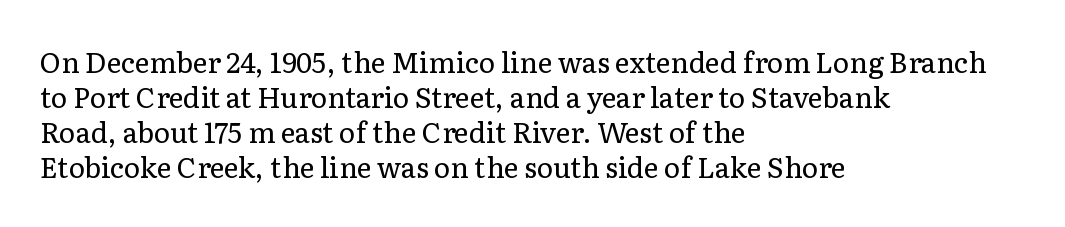
{"serif": "yes", "italic": "no", "bold": "no", "weight": "regular", "width": "normal", "stroke_contrast": "low", "x_height": "medium", "monospaced": "no", "underline": "no", "align": "left", "line_spacing": "normal", "line_spacing_ratio": 1.25, "letter_spacing": "normal", "letter_spacing_em": 0.0, "glyph_px": 28}
